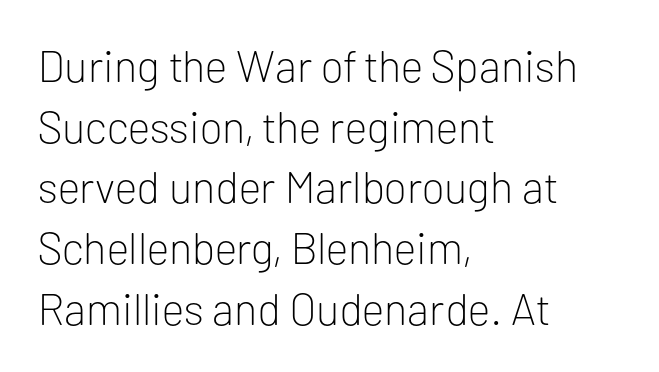
{"serif": "no", "italic": "no", "bold": "no", "weight": "light", "width": "normal", "stroke_contrast": "low", "x_height": "medium", "monospaced": "no", "underline": "no", "align": "left", "line_spacing": "normal", "line_spacing_ratio": 1.38, "letter_spacing": "normal", "letter_spacing_em": 0.0, "glyph_px": 44}
